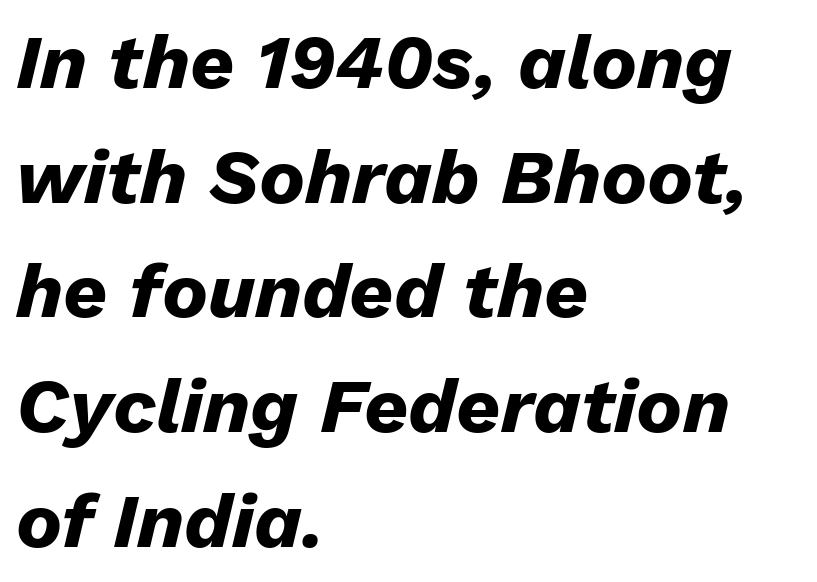
{"italic": "yes", "lean": "right", "slant_degrees": 13, "bold": "yes", "weight": "heavy", "width": "normal", "stroke_contrast": "low", "x_height": "medium", "monospaced": "no", "underline": "no", "align": "left", "line_spacing": "normal", "line_spacing_ratio": 1.49, "letter_spacing": "normal", "letter_spacing_em": 0.0, "glyph_px": 77}
